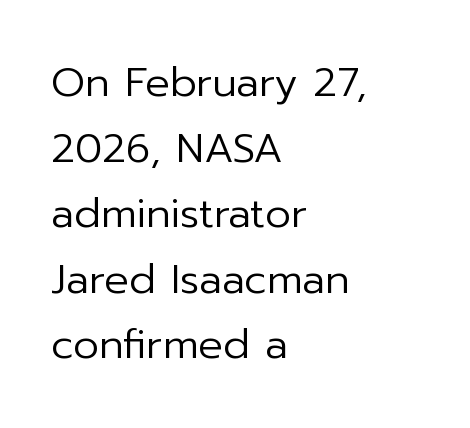
{"serif": "no", "italic": "no", "bold": "no", "weight": "regular", "width": "normal", "stroke_contrast": "low", "x_height": "medium", "monospaced": "no", "underline": "no", "align": "left", "line_spacing": "normal", "line_spacing_ratio": 1.6, "letter_spacing": "normal", "letter_spacing_em": 0.0, "glyph_px": 41}
